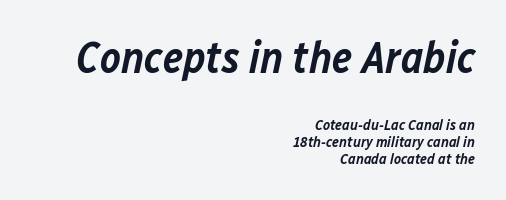
The image shows 44 px semibold type, italic (leaning right); set right-aligned, tight line spacing (1.12x), normal letter spacing, not underlined; the first (top) block is 2.93x larger; low stroke contrast and a medium x-height.
